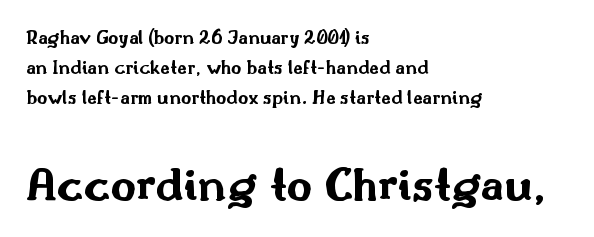
The glyphs in this specimen are sans serif. The rendering anchors every line to the left-hand side. Small over large — that's the arrangement of the two blocks here. You'd pick this weight for a headline — it's a proper bold. The rendering uses natural spacing where letterforms have individual widths.
